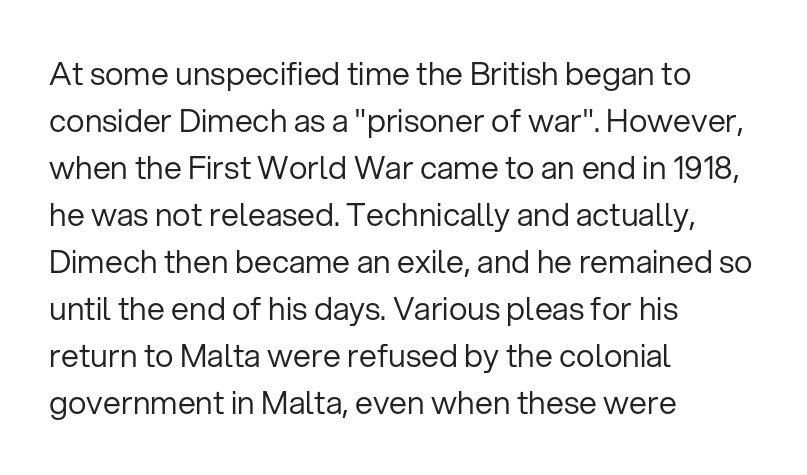
The image shows 32 px regular-weight sans-serif type, upright; set left-aligned, normal line spacing (1.47x), normal letter spacing, not underlined; low stroke contrast and a medium x-height.
